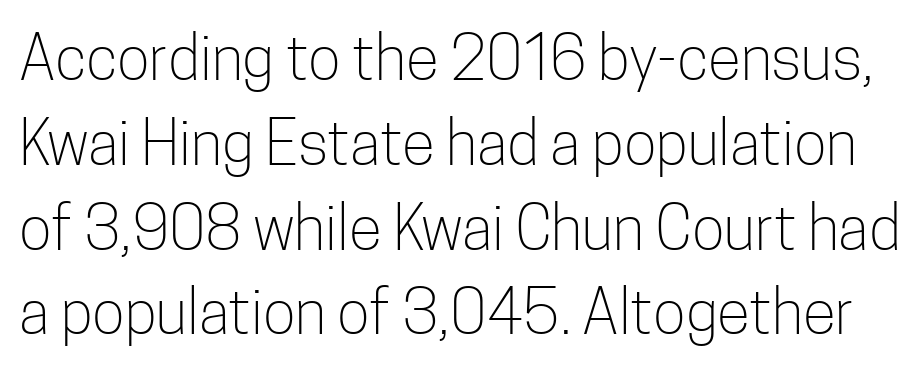
Q: Is the text bold? A: No.
Q: Is the text italic (slanted)? A: No, it is upright.
Q: Is the typeface a serif or a sans-serif typeface? A: Sans-serif.
Q: Is the text underlined? A: No.
Q: Is the spacing between letters normal or unusually wide? A: Normal.
Q: Is the spacing between lines tight, normal or loose? A: Normal.
Q: Width (condensed, normal, or wide)? A: Condensed.
Q: Stroke contrast? A: Low.
Q: x-height? A: Medium.
Q: Monospaced? A: No.
